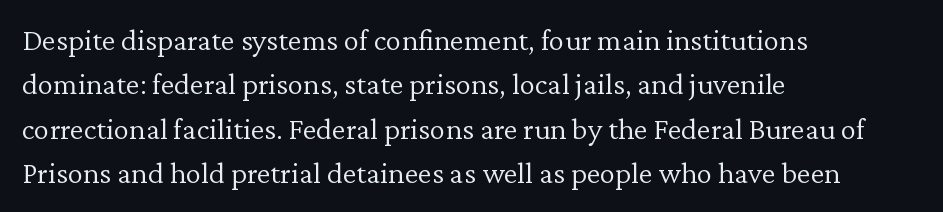
The letters sit at their default tracking, neither squeezed nor spread. The rows are spaced the way most documents space them. This is the regular roman posture of the typeface. Proportional: the letters do not fall into vertical columns. Line starts are locked; line ends wander. The letters carry serifs — small finishing strokes at the ends of their stems.
